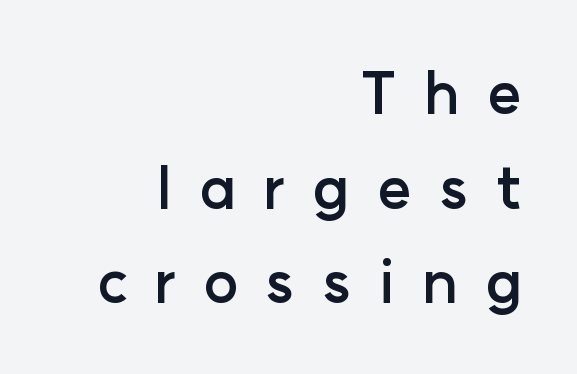
Notice how the passage keeps a crisp vertical edge on the right only. The face used here is rendered with a markedly widened letterfit. The font's upright variant was chosen for this text. In terms of leading, this rendering sits right in the middle. The characters display no serif detailing; their extremities are plain. Just letters on the line, the space beneath them empty.
